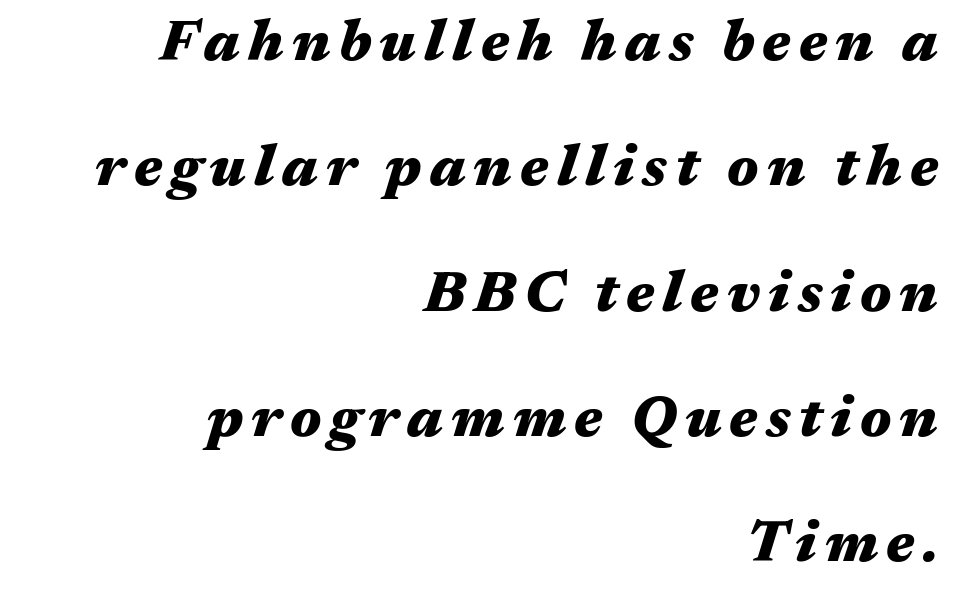
Unmarked baselines from the first word to the last. The line-height multiplier appears high, well above default. The compositor pushed each line to the right boundary. Compared with ordinary roman type, these characters are visibly tilted. The sample has been set heavy, in full bold. This sample has the flowing, uneven cadence of proportional lettering.
